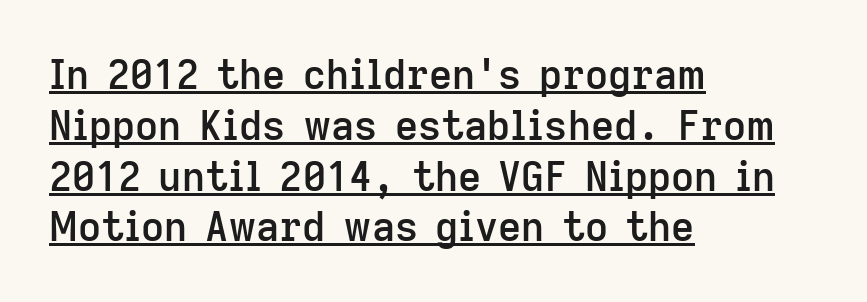
The image shows 40 px semibold sans-serif type, upright; set left-aligned, normal line spacing (1.27x), normal letter spacing, underlined; low stroke contrast and a medium x-height.
